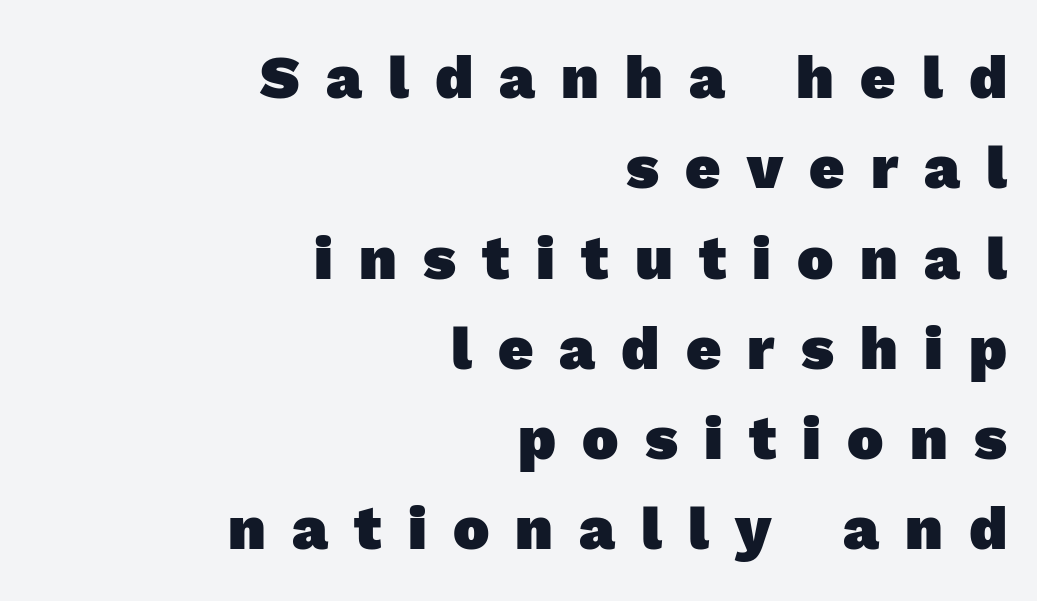
Q: Is the text bold? A: Yes.
Q: Is the typeface a serif or a sans-serif typeface? A: Sans-serif.
Q: Is the text underlined? A: No.
Q: How is the paragraph aligned? A: Right-aligned.
Q: Is the spacing between letters normal or unusually wide? A: Unusually wide.
Q: Is the spacing between lines tight, normal or loose? A: Normal.
Q: Width (condensed, normal, or wide)? A: Normal.
Q: x-height? A: Medium.
Q: Monospaced? A: No.
